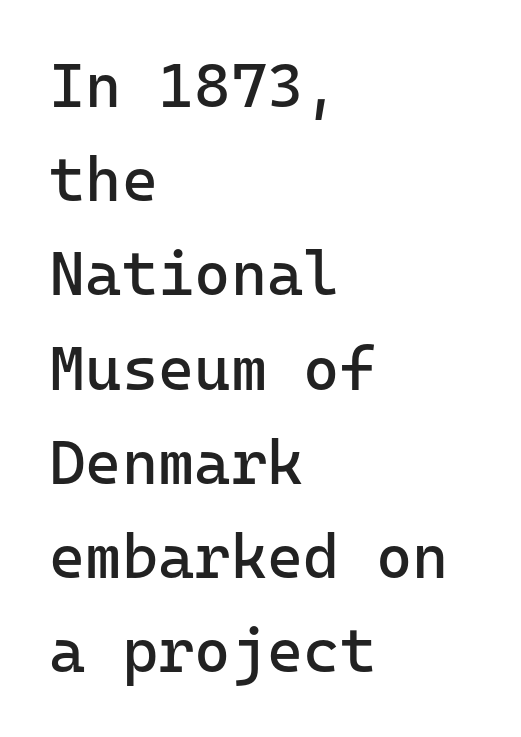
Nobody drew a line under any word here. A roman cut, with each character standing at attention. Looks like terminal output: every glyph gets an equal slot. Between one letter and the next there's only the usual sliver of space. Compared with a typical body face, this is equally light or lighter still. Note: no serifs on the glyphs.
